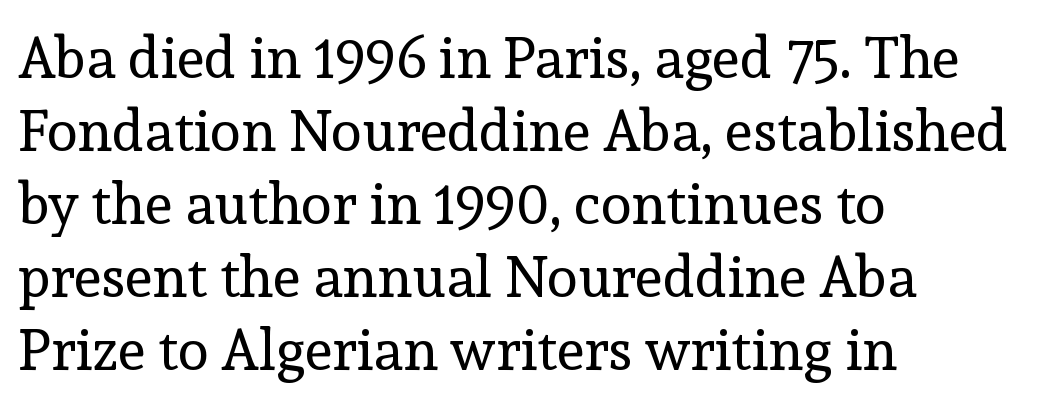
Q: Is the text bold? A: No.
Q: Is the text italic (slanted)? A: No, it is upright.
Q: Is the typeface a serif or a sans-serif typeface? A: Serif.
Q: Is the text underlined? A: No.
Q: How is the paragraph aligned? A: Left-aligned.
Q: Is the spacing between letters normal or unusually wide? A: Normal.
Q: Is the spacing between lines tight, normal or loose? A: Normal.
Q: Width (condensed, normal, or wide)? A: Normal.
Q: x-height? A: Medium.
Q: Monospaced? A: No.
